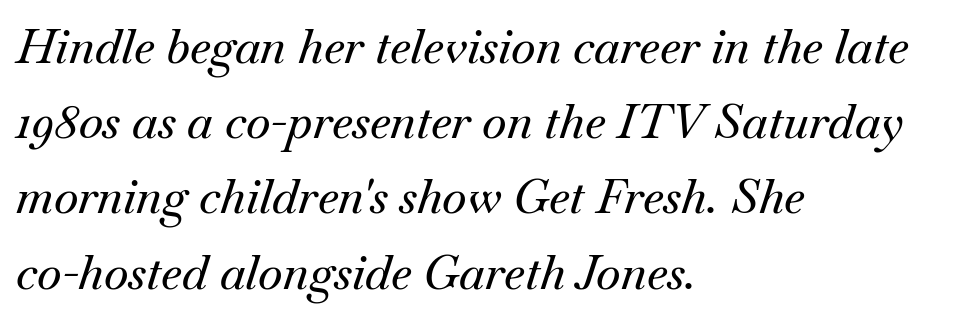
{"serif": "yes", "italic": "yes", "lean": "right", "slant_degrees": 18, "width": "normal", "stroke_contrast": "medium", "x_height": "small", "monospaced": "no", "underline": "no", "align": "left", "line_spacing": "normal", "line_spacing_ratio": 1.6, "letter_spacing": "normal", "letter_spacing_em": 0.0, "glyph_px": 47}
